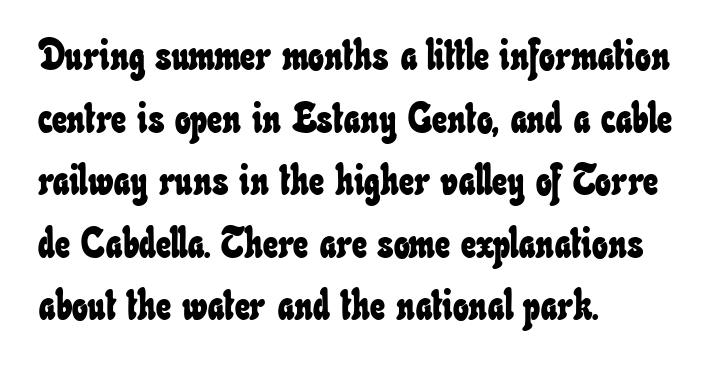
Notice how descenders clear the ascenders below comfortably — that's standard leading. You could not count columns in this text — the font is proportionally spaced. The specimen omits any rule beneath the text block's lines. Reading down the block, your eye returns to a fixed left position each line. These lines keep a tight, regular rhythm from letter to letter.
